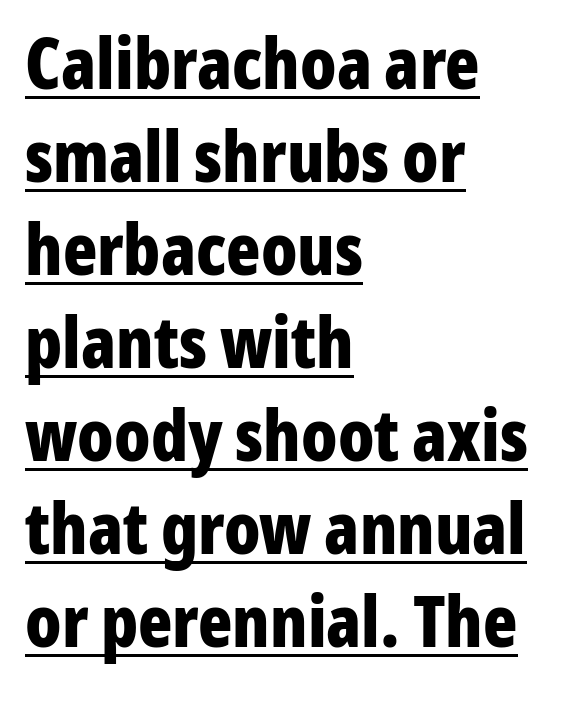
Q: Is the text bold? A: Yes.
Q: Is the text italic (slanted)? A: No, it is upright.
Q: Is the typeface a serif or a sans-serif typeface? A: Sans-serif.
Q: Is the text underlined? A: Yes.
Q: How is the paragraph aligned? A: Left-aligned.
Q: Is the spacing between letters normal or unusually wide? A: Normal.
Q: Is the spacing between lines tight, normal or loose? A: Normal.
Q: Width (condensed, normal, or wide)? A: Condensed.
Q: Stroke contrast? A: Low.
Q: x-height? A: Medium.
Q: Monospaced? A: No.
